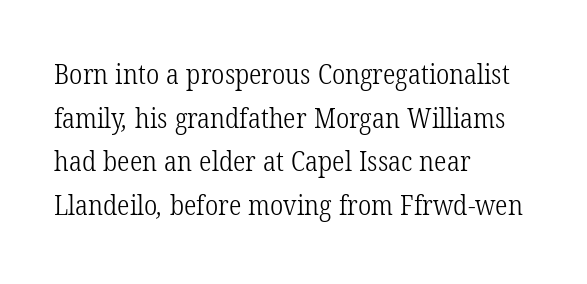
Letters have the restrained weight of plain body copy at most. This sample is left-justified, so line endings fall wherever the words run out. The face used here is rendered with its standard letterfit. Think of a printed novel: that variable character pitch is what you see here.
